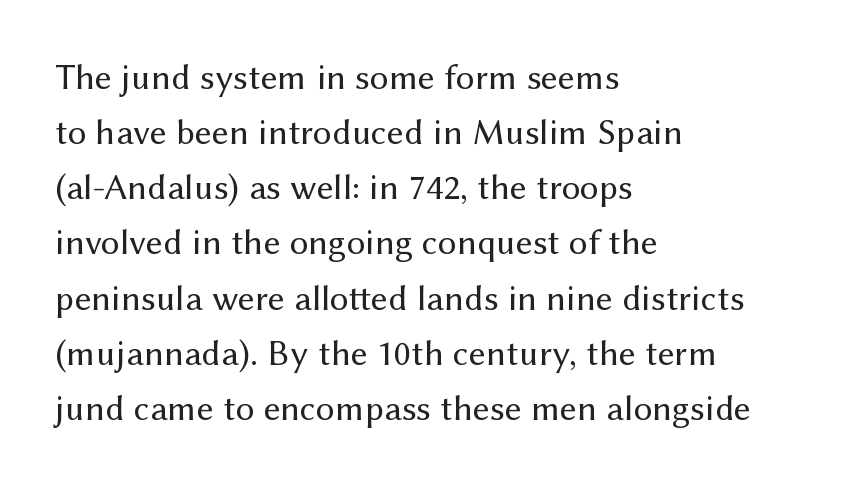
The image shows 37 px regular-weight sans-serif type, upright; set left-aligned, normal line spacing (1.49x), normal letter spacing, not underlined; medium stroke contrast and a medium x-height.
